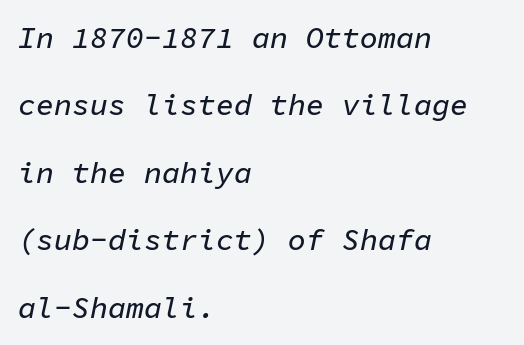
Q: Is the text italic (slanted)? A: Yes, it leans right by about 11 degrees.
Q: Is the text underlined? A: No.
Q: How is the paragraph aligned? A: Left-aligned.
Q: Is the spacing between letters normal or unusually wide? A: Normal.
Q: Is the spacing between lines tight, normal or loose? A: Loose.
Q: Width (condensed, normal, or wide)? A: Normal.
Q: Stroke contrast? A: Low.
Q: x-height? A: Medium.
Q: Monospaced? A: Yes.
